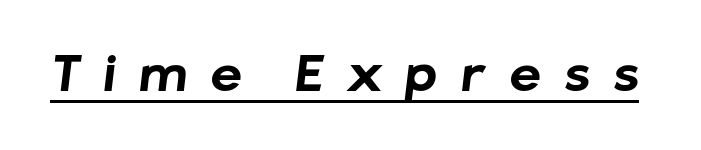
The image shows 49 px bold sans-serif type; set unusually wide letter spacing (+0.48 em), underlined; low stroke contrast and a medium x-height.
